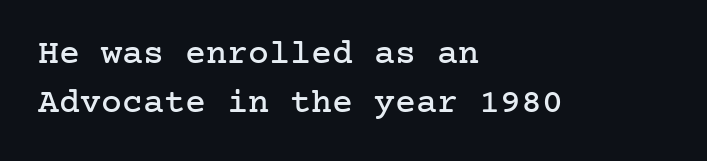
{"serif": "yes", "italic": "no", "width": "normal", "stroke_contrast": "low", "x_height": "medium", "underline": "no", "align": "left", "line_spacing": "normal", "line_spacing_ratio": 1.39, "letter_spacing": "normal", "letter_spacing_em": 0.0, "glyph_px": 35}
